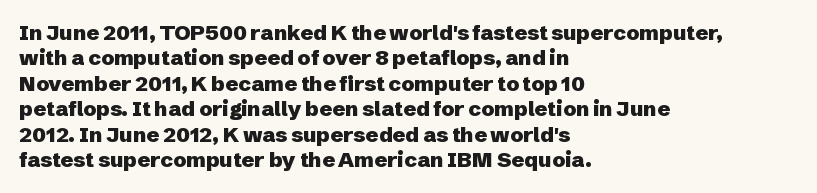
{"italic": "no", "bold": "yes", "underline": "no", "align": "left", "line_spacing_ratio": 1.21, "letter_spacing": "normal", "letter_spacing_em": 0.0, "glyph_px": 21}
